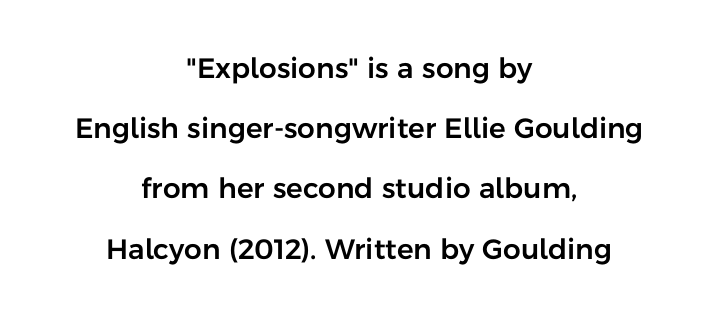
One glance says open: line gaps are wider than usual. Tall strokes in this sample are plumb rather than angled. The rendering shows plain stroke endings on the letterforms — a sans-serif design. You could not count columns in this text — the font is proportionally spaced. Nobody drew a line under any word here. In terms of letterspacing, this is plain default setting.
